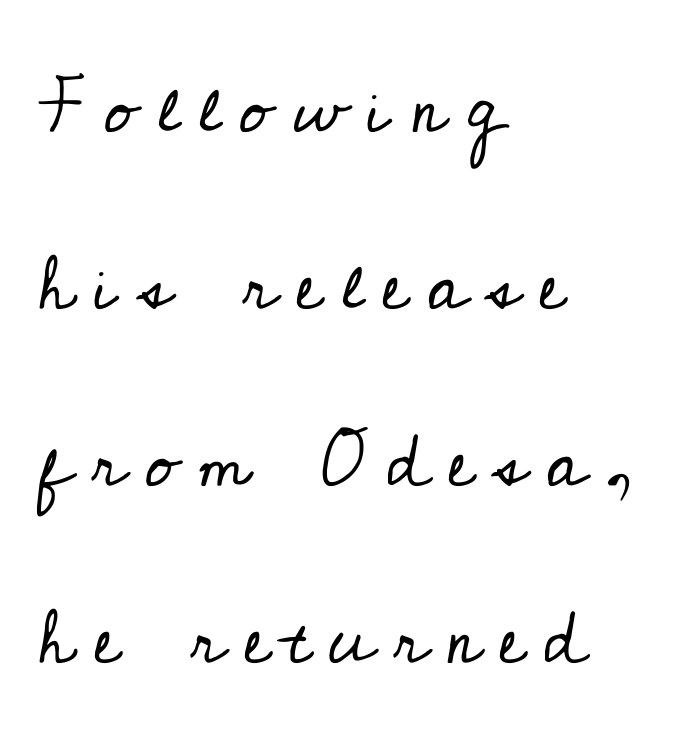
The image shows 75 px regular-weight serif type; set left-aligned, loose line spacing (2.36x), unusually wide letter spacing (+0.25 em), not underlined; low stroke contrast and a small x-height.
